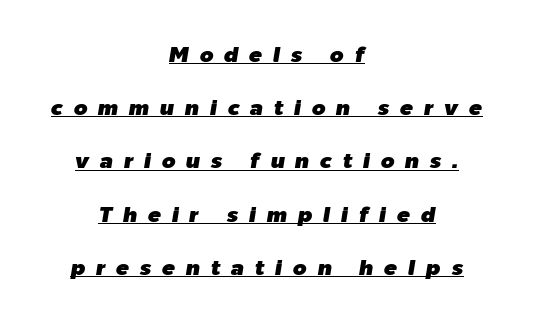
{"italic": "yes", "lean": "right", "slant_degrees": 9, "underline": "yes", "align": "center", "line_spacing": "loose", "line_spacing_ratio": 2.42, "letter_spacing": "wide", "letter_spacing_em": 0.48, "glyph_px": 22}
